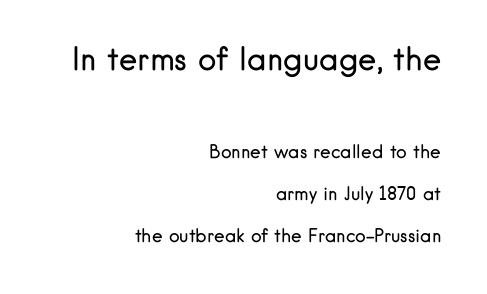
This is the regular roman posture of the typeface. Where is the straight margin? On the right. Varying glyph widths throughout — classic text-font behaviour. Each letter's strokes conclude bluntly, with no projecting serifs. The composition opens big and finishes small.
